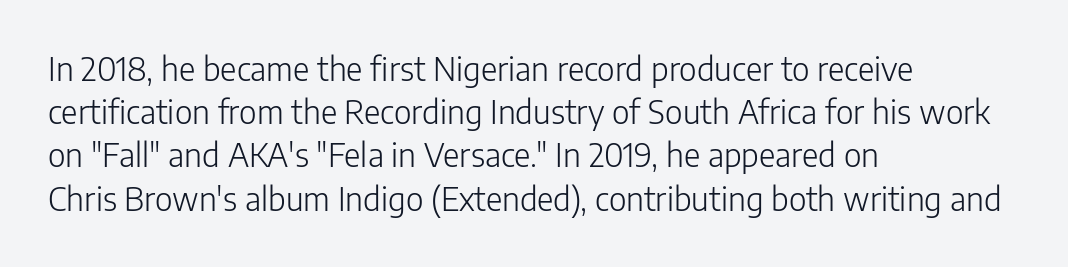
The image shows 32 px light sans-serif type, upright; set left-aligned, normal line spacing (1.35x), normal letter spacing, not underlined; low stroke contrast and a medium x-height.
